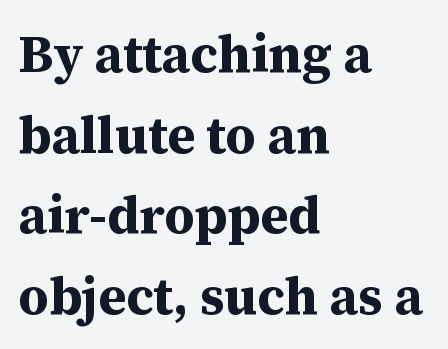
The image shows 52 px bold serif type, upright; set left-aligned, normal line spacing (1.55x), normal letter spacing, not underlined; medium stroke contrast and a medium x-height.
